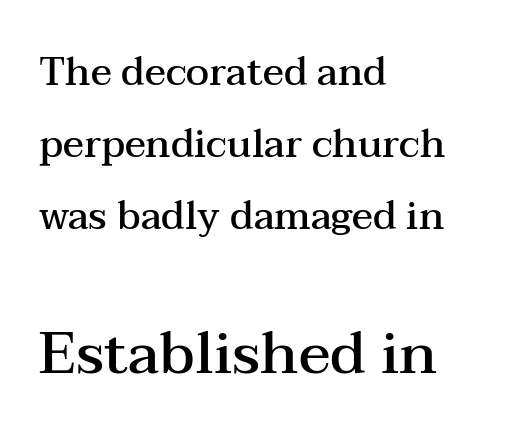
The image shows 59 px semibold, wide serif type, upright; set left-aligned, line spacing 1.85x, normal letter spacing, not underlined; the second (bottom) block is 1.51x larger; medium stroke contrast and a medium x-height.
